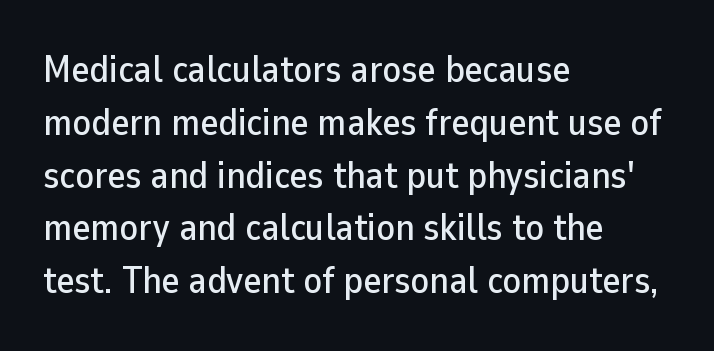
Q: Is the text italic (slanted)? A: No, it is upright.
Q: Is the typeface a serif or a sans-serif typeface? A: Sans-serif.
Q: Is the text underlined? A: No.
Q: How is the paragraph aligned? A: Left-aligned.
Q: Is the spacing between letters normal or unusually wide? A: Normal.
Q: Is the spacing between lines tight, normal or loose? A: Normal.
Q: Width (condensed, normal, or wide)? A: Normal.
Q: Stroke contrast? A: Low.
Q: x-height? A: Medium.
Q: Monospaced? A: No.
